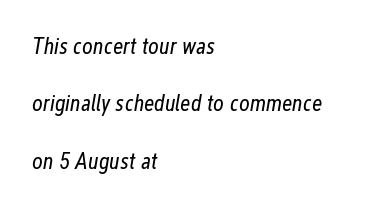
Rows of type keep a wide berth in the vertical direction. The line texture is even and compact thanks to regular tracking. This sample is left-justified, so line endings fall wherever the words run out. Nobody drew a line under any word here.
